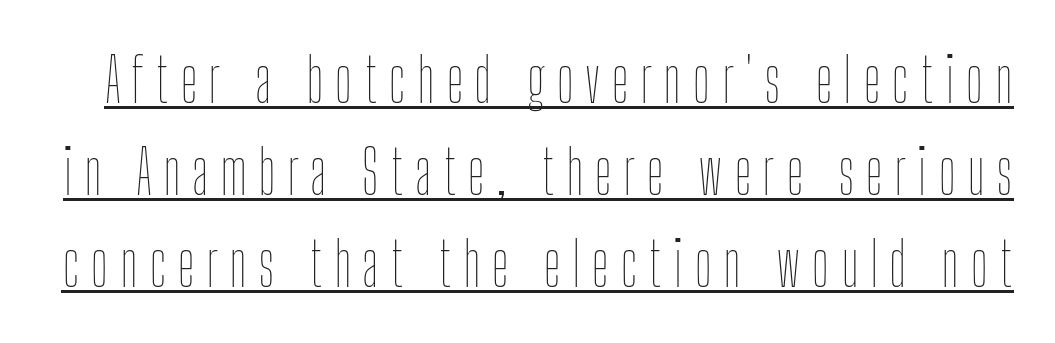
This reads as an unemphasized weight, regular at the heaviest. The letters stand upright; this is a roman face. Each letter keeps its own natural width here, so spacing adapts to shape. Compared with typical paragraphs, the rows here are spaced about the same.
